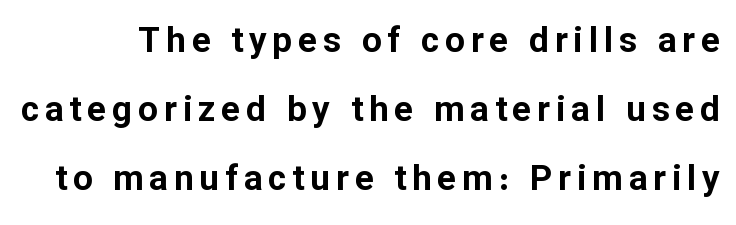
The image shows 35 px bold sans-serif type, upright; set loose line spacing (1.97x), not underlined; low stroke contrast and a medium x-height.
